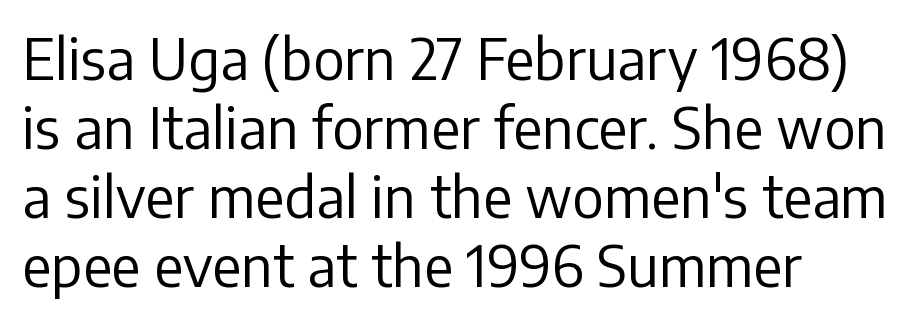
The image shows 56 px regular-weight sans-serif type, upright; set line spacing 1.23x, normal letter spacing, not underlined; low stroke contrast and a medium x-height.
